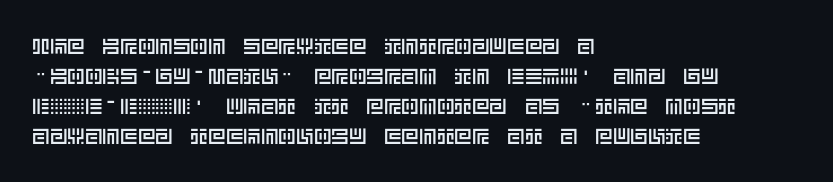
Q: Is the text italic (slanted)? A: No, it is upright.
Q: Is the text underlined? A: No.
Q: How is the paragraph aligned? A: Left-aligned.
Q: Is the spacing between letters normal or unusually wide? A: Normal.
Q: Is the spacing between lines tight, normal or loose? A: Normal.
